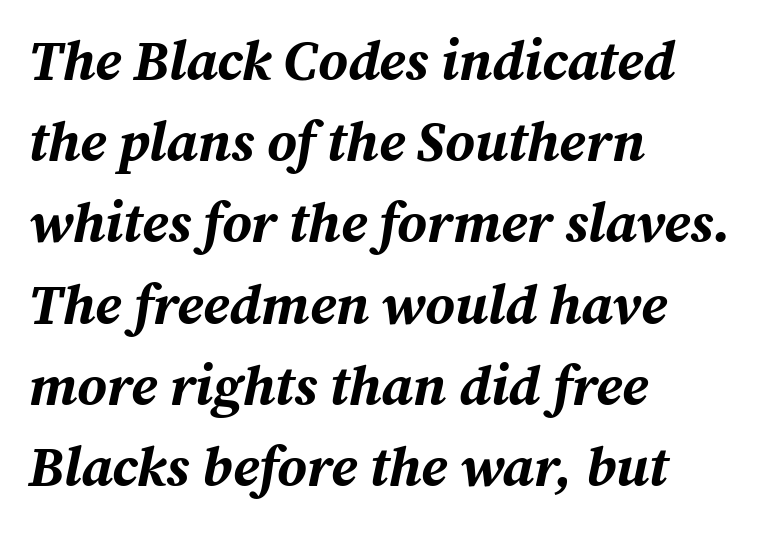
Q: Is the text bold? A: Yes.
Q: Is the text italic (slanted)? A: Yes, it leans right by about 12 degrees.
Q: Is the text underlined? A: No.
Q: How is the paragraph aligned? A: Left-aligned.
Q: Is the spacing between letters normal or unusually wide? A: Normal.
Q: Is the spacing between lines tight, normal or loose? A: Normal.
Q: Width (condensed, normal, or wide)? A: Normal.
Q: Stroke contrast? A: Medium.
Q: x-height? A: Medium.
Q: Monospaced? A: No.
